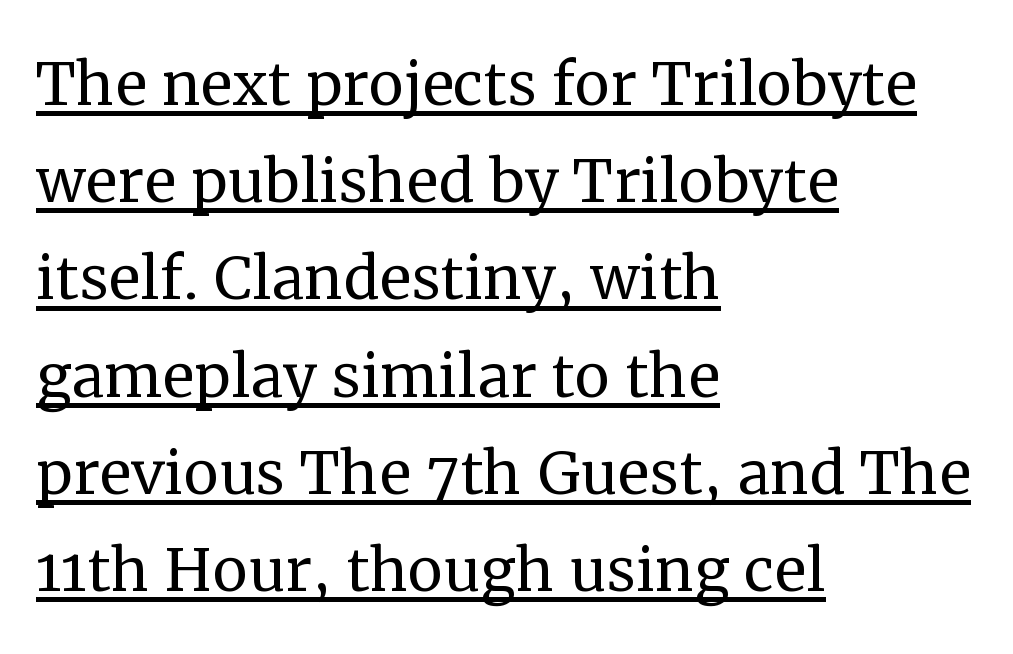
The image shows 79 px regular-weight serif type, upright; set left-aligned, line spacing 1.23x, normal letter spacing, underlined; medium stroke contrast and a medium x-height.
